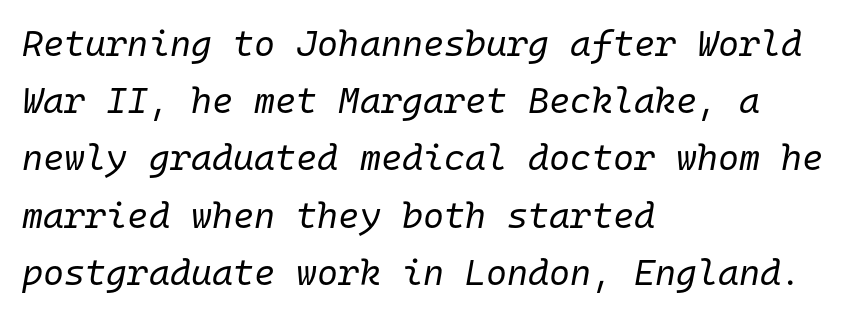
Q: Is the text bold? A: No.
Q: Is the text italic (slanted)? A: Yes, it leans right by about 10 degrees.
Q: Is the text underlined? A: No.
Q: How is the paragraph aligned? A: Left-aligned.
Q: Is the spacing between letters normal or unusually wide? A: Normal.
Q: Is the spacing between lines tight, normal or loose? A: Normal.
Q: Width (condensed, normal, or wide)? A: Normal.
Q: Stroke contrast? A: Low.
Q: x-height? A: Medium.
Q: Monospaced? A: Yes.
